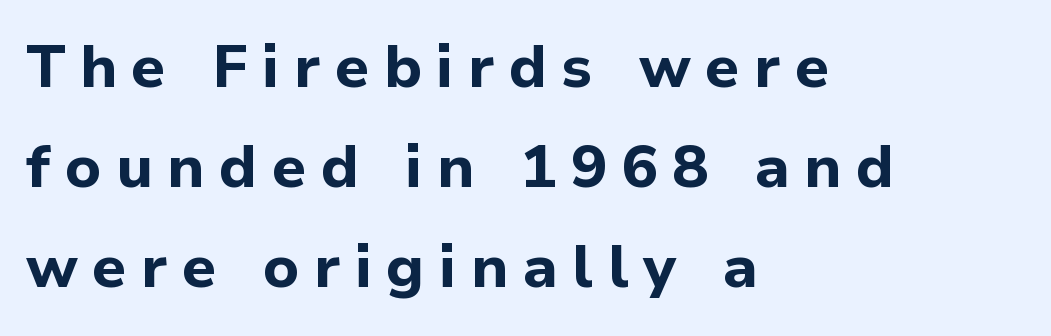
{"serif": "no", "italic": "no", "bold": "yes", "weight": "bold", "width": "normal", "stroke_contrast": "low", "x_height": "medium", "monospaced": "no", "underline": "no", "align": "left", "line_spacing": "normal", "line_spacing_ratio": 1.67, "letter_spacing": "wide", "letter_spacing_em": 0.24, "glyph_px": 60}
